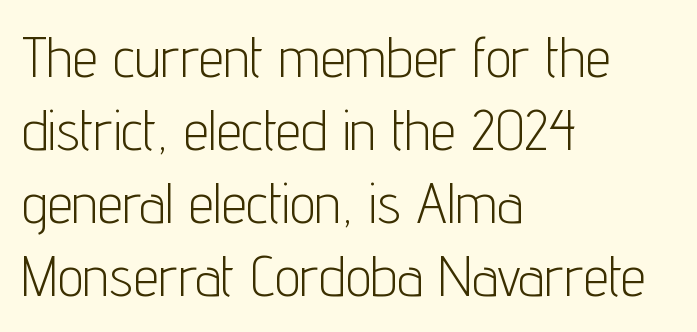
Q: Is the text bold? A: No.
Q: Is the text italic (slanted)? A: No, it is upright.
Q: Is the typeface a serif or a sans-serif typeface? A: Sans-serif.
Q: Is the text underlined? A: No.
Q: How is the paragraph aligned? A: Left-aligned.
Q: Is the spacing between letters normal or unusually wide? A: Normal.
Q: Is the spacing between lines tight, normal or loose? A: Normal.
Q: Width (condensed, normal, or wide)? A: Condensed.
Q: Stroke contrast? A: Low.
Q: x-height? A: Medium.
Q: Monospaced? A: No.
